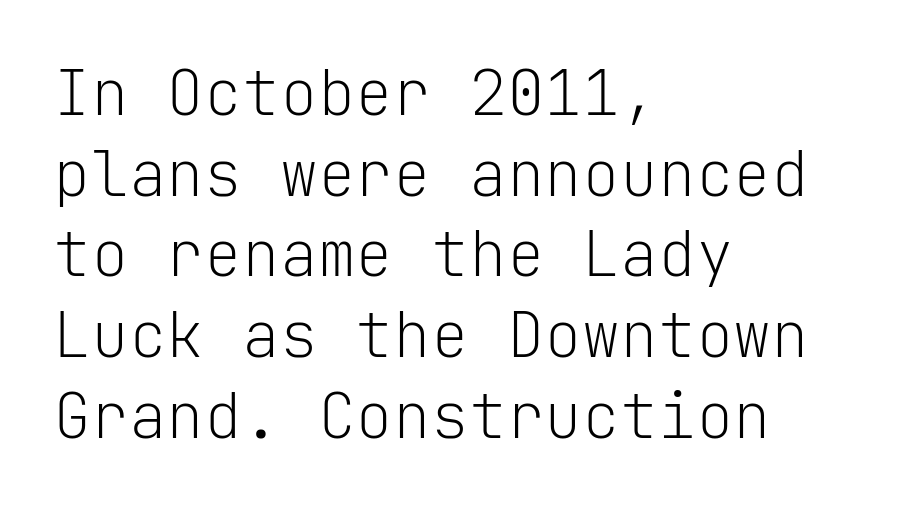
The image shows 63 px light sans-serif type, upright, monospaced; set left-aligned, normal line spacing (1.28x), normal letter spacing, not underlined; low stroke contrast and a medium x-height.
